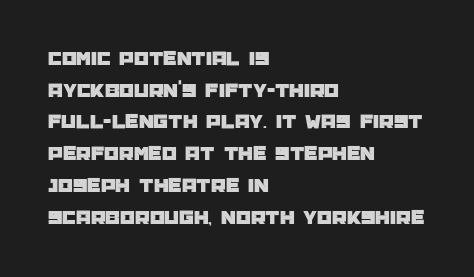
{"italic": "no", "underline": "no", "align": "left", "line_spacing": "normal", "line_spacing_ratio": 1.51, "letter_spacing": "normal", "letter_spacing_em": 0.0, "glyph_px": 21}
